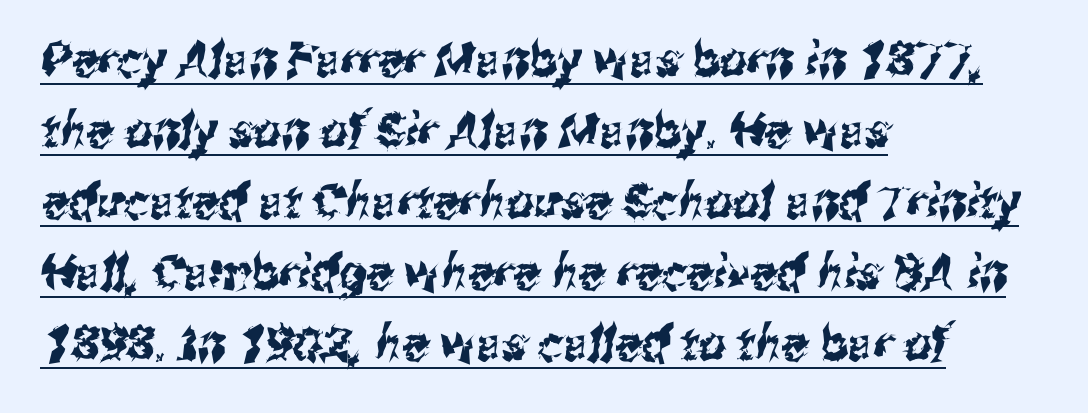
Interline gaps are of average width in this sample. You could not count columns in this text — the font is proportionally spaced. In terms of letterform style, serifs are entirely absent. Look at the tracking — it's just the regular setting, nothing added. In CSS terms this would be text-align: left. The face used here appears with an underline applied.
